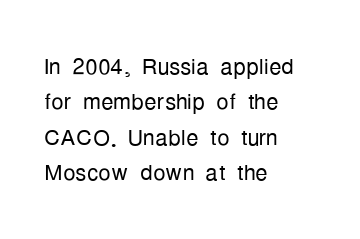
Q: Is the text bold? A: No.
Q: Is the text italic (slanted)? A: No, it is upright.
Q: Is the typeface a serif or a sans-serif typeface? A: Sans-serif.
Q: Is the text underlined? A: No.
Q: How is the paragraph aligned? A: Left-aligned.
Q: Is the spacing between letters normal or unusually wide? A: Normal.
Q: Is the spacing between lines tight, normal or loose? A: Tight.
Q: Width (condensed, normal, or wide)? A: Condensed.
Q: Stroke contrast? A: Low.
Q: x-height? A: Medium.
Q: Monospaced? A: No.
